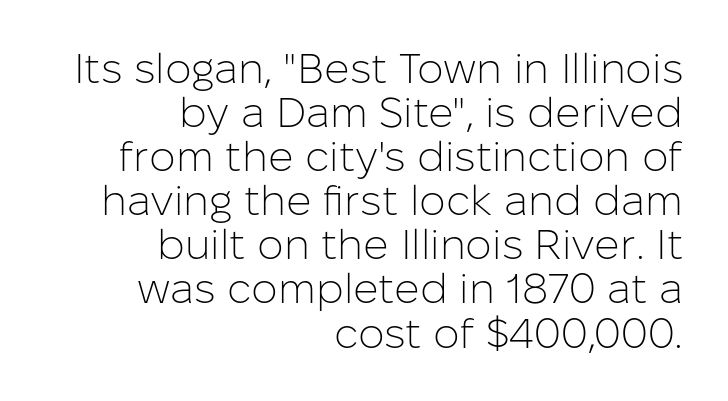
The image shows 42 px light sans-serif type, upright; set right-aligned, tight line spacing (1.05x), normal letter spacing, not underlined; low stroke contrast and a medium x-height.
